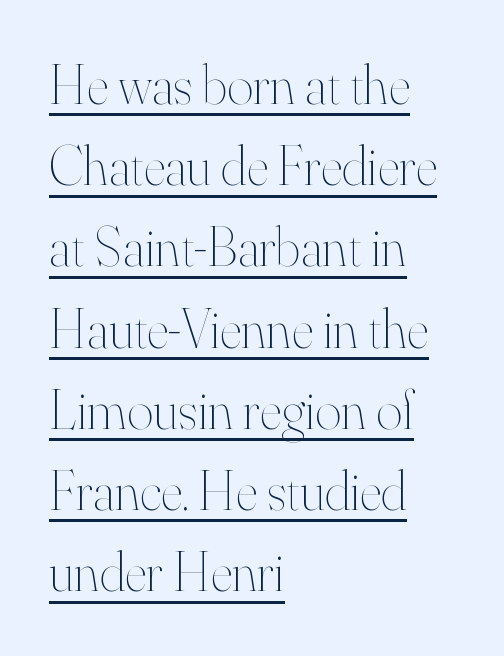
Left-aligned paragraph, ragged on the right. Caption: face not bold, strokes unweighted. The rows are spaced the way most documents space them. The face used here appears with an underline applied. These lines were composed using upright roman letters.
